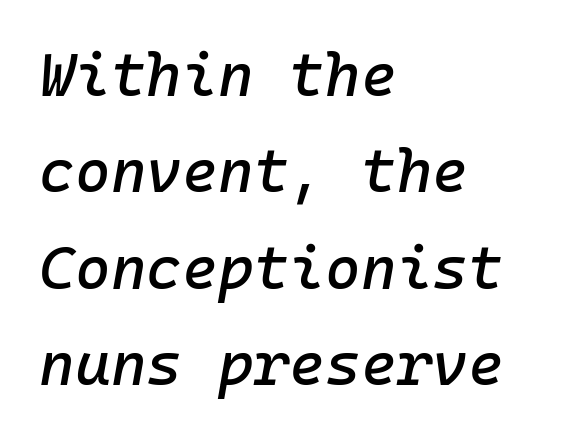
Horizontally, the lines are justified to the leading edge only. The specimen reads as italic at a glance. The passage shown is not underscored anywhere. The rendering uses typewriter-style spacing with identical character cells. The face used here is rendered with its standard letterfit.
